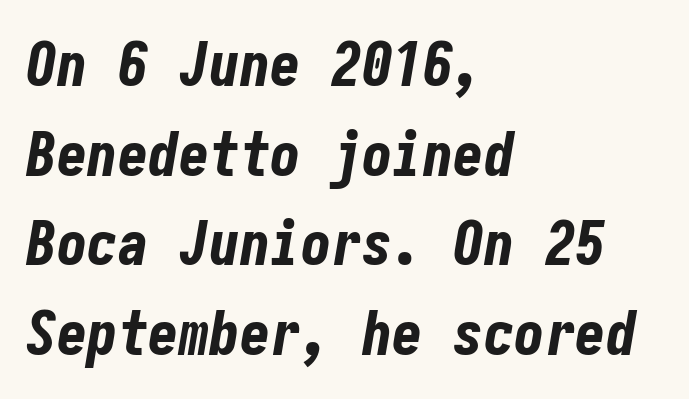
{"italic": "yes", "lean": "right", "slant_degrees": 10, "bold": "yes", "weight": "bold", "width": "condensed", "stroke_contrast": "low", "x_height": "medium", "underline": "no", "align": "left", "line_spacing": "normal", "line_spacing_ratio": 1.47, "letter_spacing": "normal", "letter_spacing_em": 0.0, "glyph_px": 61}
